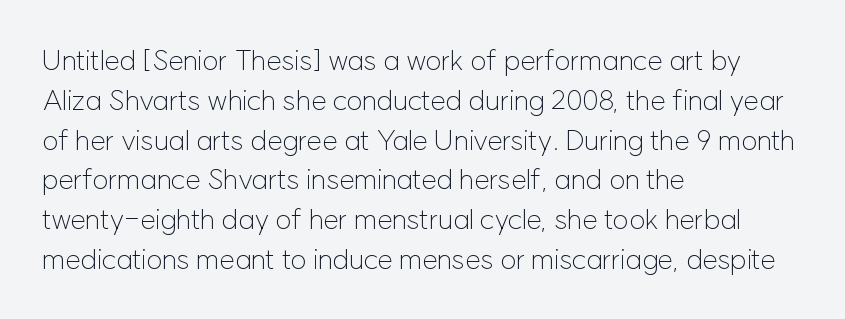
Q: Is the text bold? A: No.
Q: Is the text italic (slanted)? A: No, it is upright.
Q: Is the typeface a serif or a sans-serif typeface? A: Sans-serif.
Q: Is the text underlined? A: No.
Q: How is the paragraph aligned? A: Left-aligned.
Q: Is the spacing between letters normal or unusually wide? A: Normal.
Q: Is the spacing between lines tight, normal or loose? A: Normal.
Q: Width (condensed, normal, or wide)? A: Normal.
Q: Stroke contrast? A: Low.
Q: x-height? A: Medium.
Q: Monospaced? A: No.
